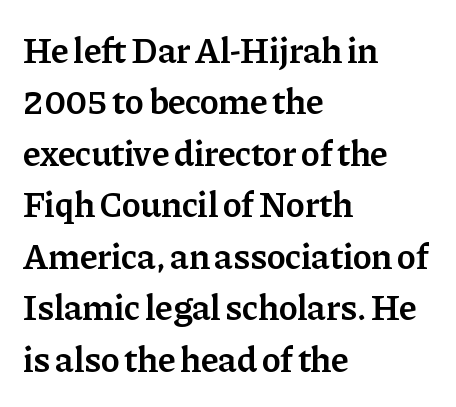
The image shows 36 px semibold serif type, upright; set left-aligned, normal line spacing (1.43x), normal letter spacing, not underlined; low stroke contrast and a medium x-height.
